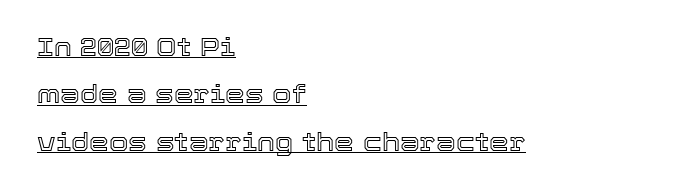
The image shows 25 px text type, upright; set left-aligned, loose line spacing (1.9x), normal letter spacing, underlined.
